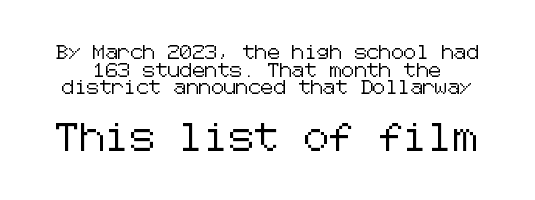
Q: Is the text italic (slanted)? A: No, it is upright.
Q: Is the typeface a serif or a sans-serif typeface? A: Sans-serif.
Q: Is the text underlined? A: No.
Q: Is the spacing between letters normal or unusually wide? A: Normal.
Q: Is the spacing between lines tight, normal or loose? A: Normal.
Q: Which block of text is set in a larger size, the first (top) or the second (bottom)? A: The second (bottom) one.
Q: Width (condensed, normal, or wide)? A: Normal.
Q: Stroke contrast? A: Low.
Q: x-height? A: Medium.
